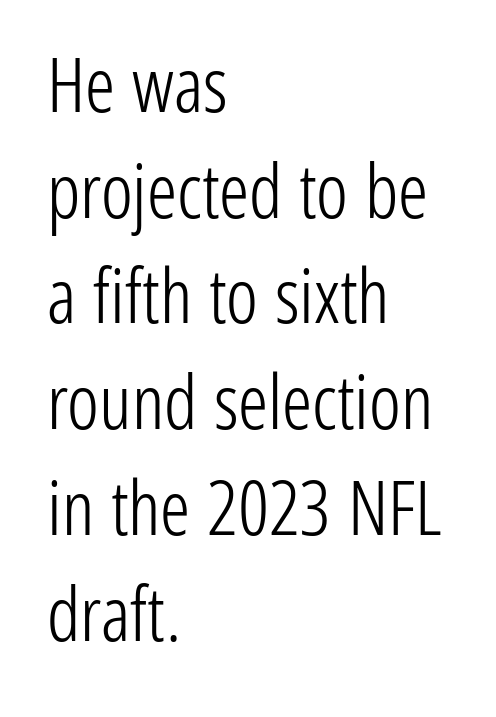
Q: Is the text bold? A: No.
Q: Is the text italic (slanted)? A: No, it is upright.
Q: Is the typeface a serif or a sans-serif typeface? A: Sans-serif.
Q: Is the text underlined? A: No.
Q: How is the paragraph aligned? A: Left-aligned.
Q: Is the spacing between letters normal or unusually wide? A: Normal.
Q: Is the spacing between lines tight, normal or loose? A: Normal.
Q: Width (condensed, normal, or wide)? A: Condensed.
Q: Stroke contrast? A: Low.
Q: x-height? A: Medium.
Q: Monospaced? A: No.
